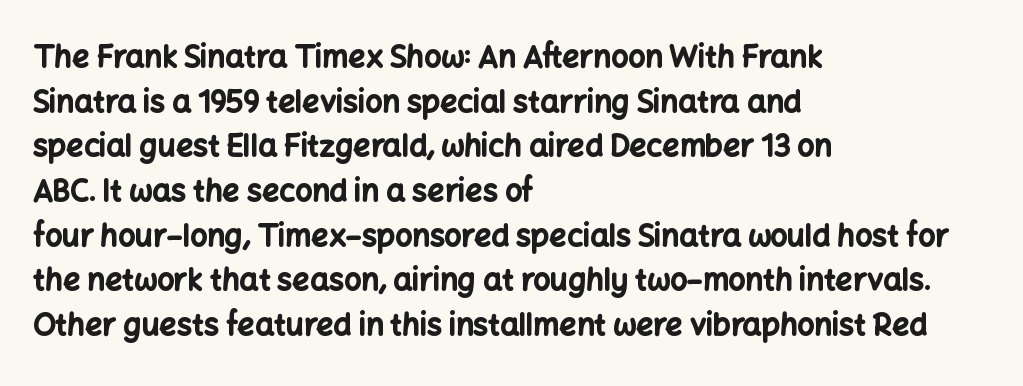
Q: Is the text bold? A: Yes.
Q: Is the text italic (slanted)? A: No, it is upright.
Q: Is the typeface a serif or a sans-serif typeface? A: Sans-serif.
Q: Is the text underlined? A: No.
Q: How is the paragraph aligned? A: Left-aligned.
Q: Is the spacing between letters normal or unusually wide? A: Normal.
Q: Is the spacing between lines tight, normal or loose? A: Normal.
Q: Width (condensed, normal, or wide)? A: Normal.
Q: Stroke contrast? A: Low.
Q: x-height? A: Medium.
Q: Monospaced? A: No.
